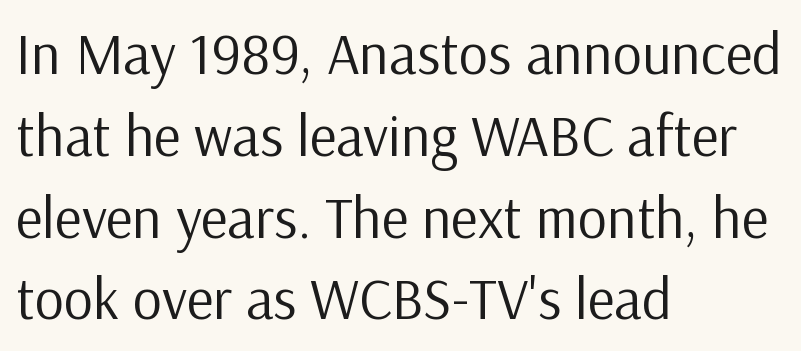
{"serif": "no", "italic": "no", "bold": "no", "weight": "regular", "width": "normal", "stroke_contrast": "low", "x_height": "medium", "monospaced": "no", "underline": "no", "align": "left", "line_spacing": "normal", "line_spacing_ratio": 1.41, "letter_spacing": "normal", "letter_spacing_em": 0.0, "glyph_px": 58}
